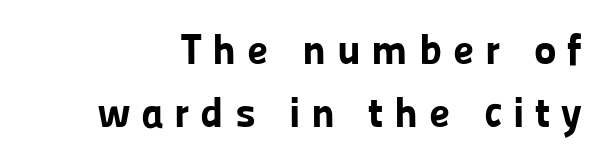
Q: Is the text bold? A: Yes.
Q: Is the text italic (slanted)? A: No, it is upright.
Q: Is the typeface a serif or a sans-serif typeface? A: Sans-serif.
Q: Is the text underlined? A: No.
Q: Is the spacing between letters normal or unusually wide? A: Unusually wide.
Q: Is the spacing between lines tight, normal or loose? A: Normal.
Q: Width (condensed, normal, or wide)? A: Normal.
Q: Stroke contrast? A: Low.
Q: x-height? A: Medium.
Q: Monospaced? A: No.
